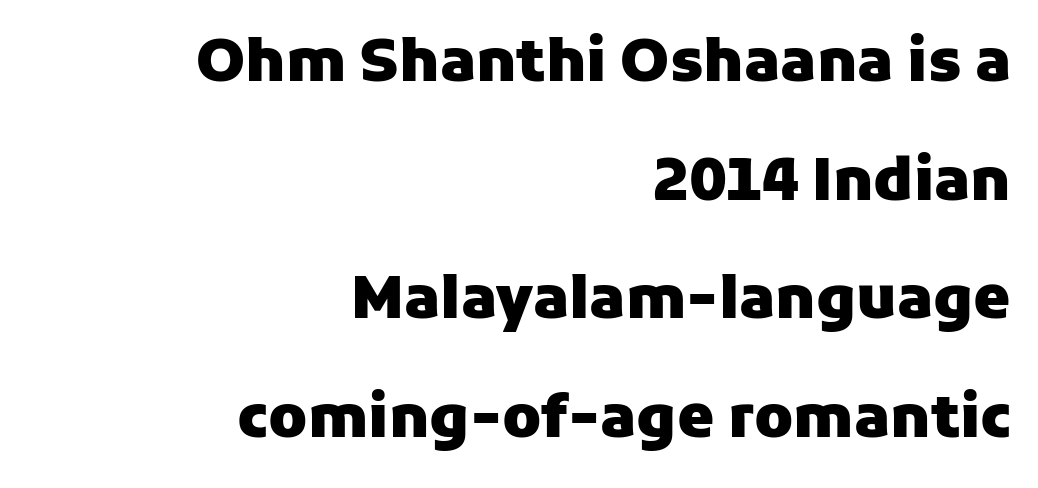
These lines were composed using upright roman letters. Type style note: lacks serifs. The designer dialed line spacing up above the default. These words are printed bold, with thick strokes throughout.
